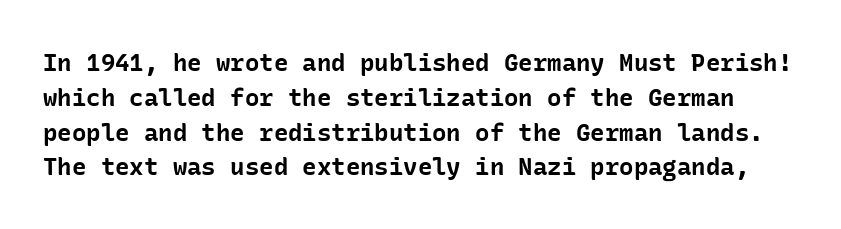
{"italic": "no", "bold": "yes", "underline": "no", "line_spacing": "normal", "line_spacing_ratio": 1.45, "letter_spacing": "normal", "letter_spacing_em": 0.0, "glyph_px": 24}
